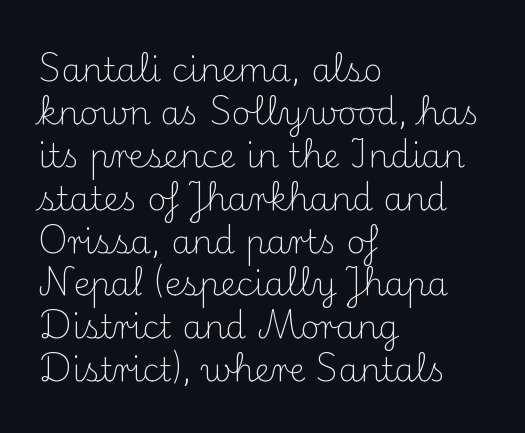
Q: Is the text bold? A: No.
Q: Is the text italic (slanted)? A: No, it is upright.
Q: Is the typeface a serif or a sans-serif typeface? A: Serif.
Q: Is the text underlined? A: No.
Q: How is the paragraph aligned? A: Left-aligned.
Q: Is the spacing between letters normal or unusually wide? A: Normal.
Q: Is the spacing between lines tight, normal or loose? A: Normal.
Q: Width (condensed, normal, or wide)? A: Normal.
Q: Stroke contrast? A: Medium.
Q: x-height? A: Small.
Q: Monospaced? A: No.
